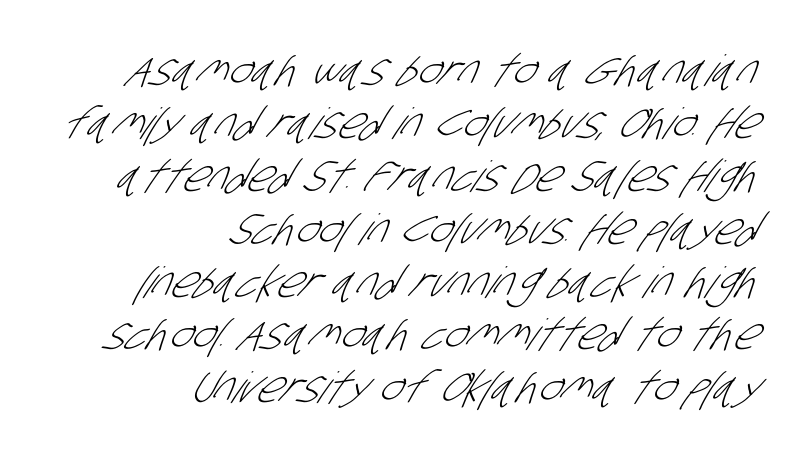
{"serif": "no", "bold": "no", "weight": "light", "width": "condensed", "stroke_contrast": "low", "x_height": "large", "monospaced": "no", "underline": "no", "align": "right", "line_spacing_ratio": 1.23, "letter_spacing": "normal", "letter_spacing_em": 0.0, "glyph_px": 43}
